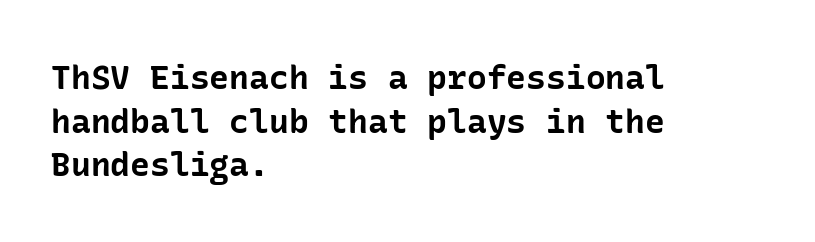
{"serif": "no", "italic": "no", "bold": "yes", "weight": "bold", "width": "normal", "stroke_contrast": "low", "x_height": "medium", "underline": "no", "align": "left", "line_spacing": "normal", "line_spacing_ratio": 1.32, "letter_spacing": "normal", "letter_spacing_em": 0.0, "glyph_px": 33}
